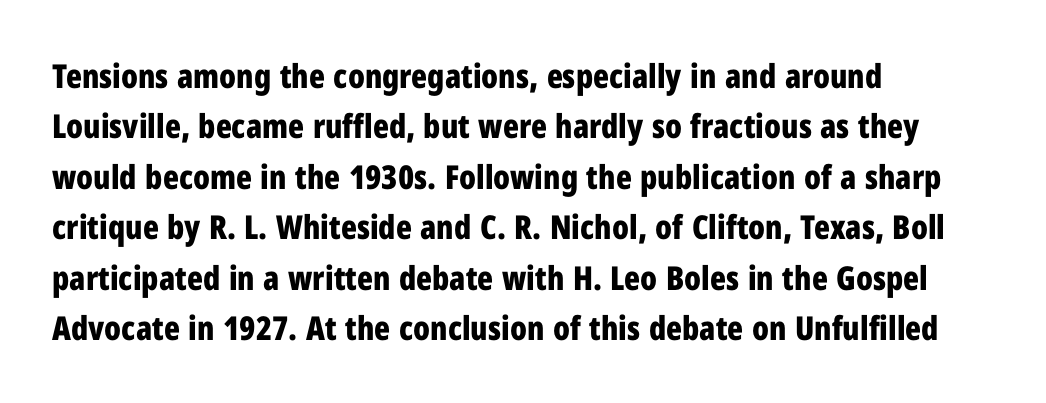
The image shows 33 px bold, condensed sans-serif type, upright; set left-aligned, normal line spacing (1.53x), normal letter spacing, not underlined; low stroke contrast and a medium x-height.
